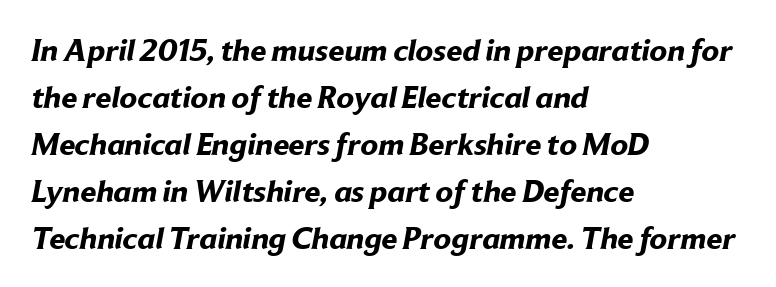
Heft: maximum for text — a bold. Horizontal bands of white between lines are of average thickness. Note the varied advance widths — an 'i' is clearly narrower than an 'm'. Descenders hang freely into open space. The setting favours the left margin, as ordinary paragraphs usually do. Here the glyphs are tracked normally, forming tight word shapes.
